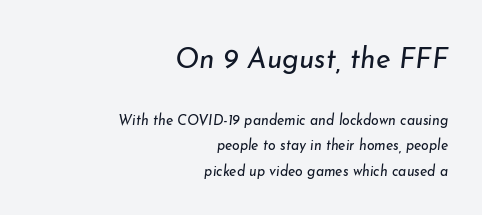
Q: Is the text bold? A: No.
Q: Is the text italic (slanted)? A: Yes, it leans right by about 7 degrees.
Q: Is the text underlined? A: No.
Q: How is the paragraph aligned? A: Right-aligned.
Q: Is the spacing between letters normal or unusually wide? A: Normal.
Q: Which block of text is set in a larger size, the first (top) or the second (bottom)? A: The first (top) one.
Q: Width (condensed, normal, or wide)? A: Normal.
Q: Stroke contrast? A: Low.
Q: x-height? A: Small.
Q: Monospaced? A: No.
